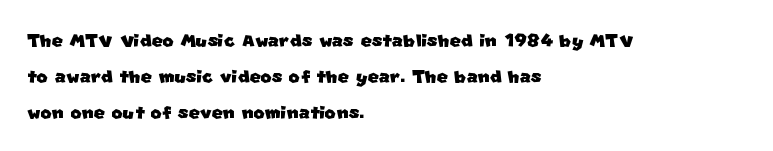
The space between consecutive lines is moderate. The typesetter chose a ragged-right arrangement here. Words appear dense and cohesive because spacing is normal. Letters rest on an invisible, unmarked baseline.
